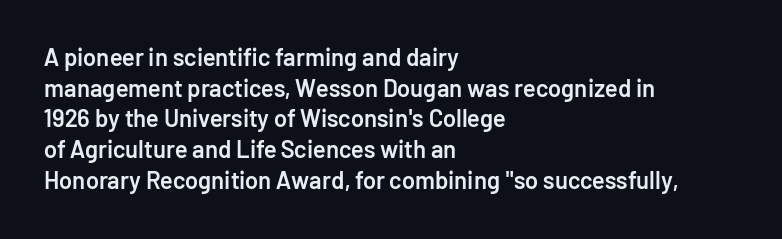
Each word holds together tightly as a unit, with standard inter-letter gaps. Check the space under the baseline: it is left empty. The paragraph has a hard left edge and a soft right edge. Posture: straight, roman, zero tilt. The vertical gap from one line to the next is medium. Notice the strokes are somewhat thickened but not fully heavy: this is a semibold.
